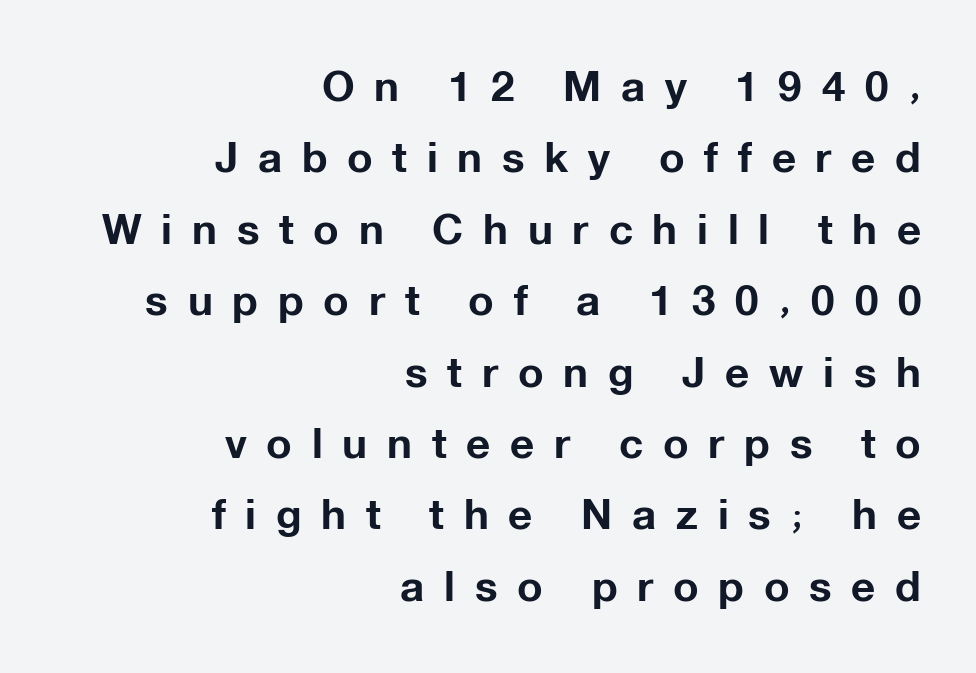
Q: Is the text bold? A: Yes.
Q: Is the text italic (slanted)? A: No, it is upright.
Q: Is the typeface a serif or a sans-serif typeface? A: Sans-serif.
Q: Is the text underlined? A: No.
Q: How is the paragraph aligned? A: Right-aligned.
Q: Is the spacing between letters normal or unusually wide? A: Unusually wide.
Q: Is the spacing between lines tight, normal or loose? A: Normal.
Q: Width (condensed, normal, or wide)? A: Normal.
Q: Stroke contrast? A: Low.
Q: x-height? A: Medium.
Q: Monospaced? A: No.
